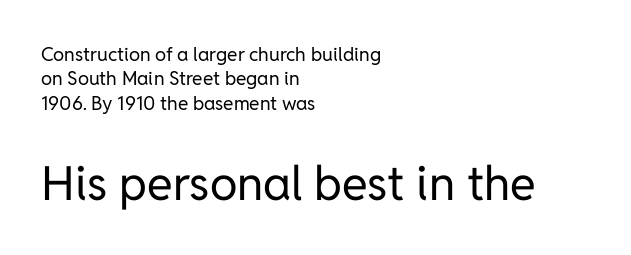
The image shows 47 px regular-weight sans-serif type, upright; set left-aligned, normal line spacing (1.28x), normal letter spacing, not underlined; the second (bottom) block is 2.47x larger; low stroke contrast and a medium x-height.
